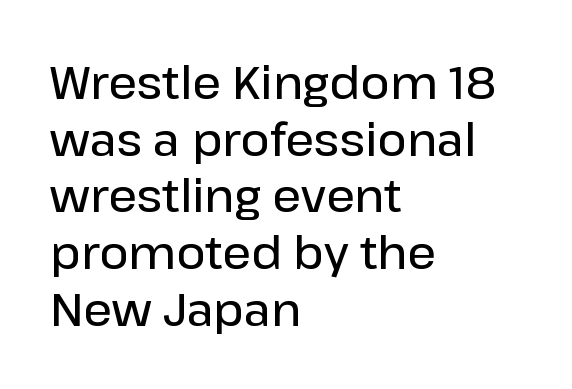
The image shows 45 px semibold sans-serif type, upright; set left-aligned, normal line spacing (1.26x), normal letter spacing, not underlined; low stroke contrast and a medium x-height.
